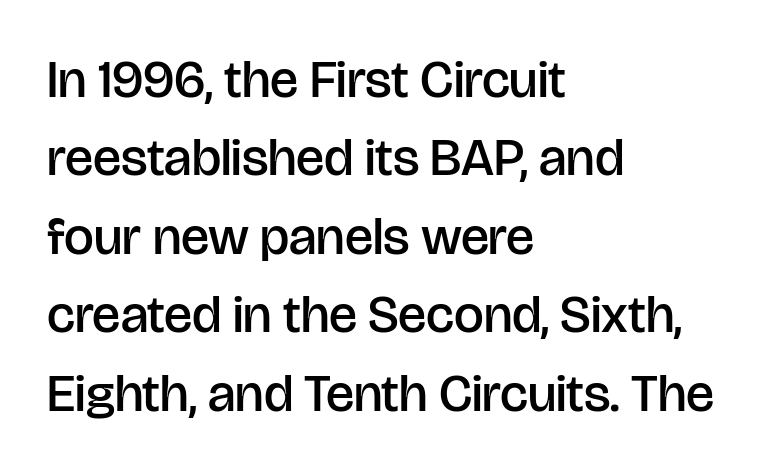
Do the letters lean? They stand straight. Has an underline been added? It has not. Regarding serifs, this sample does without them. Every letter is mildly thick-stroked: semibold rather than bold. Proportional: the letters do not fall into vertical columns.
